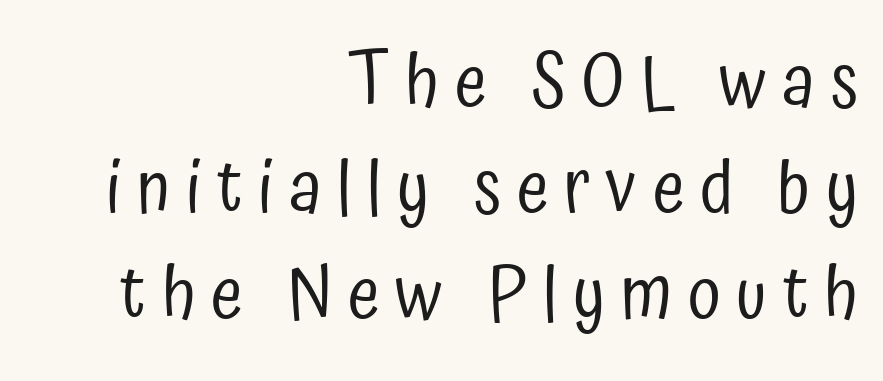
{"serif": "no", "italic": "no", "bold": "no", "weight": "regular", "width": "condensed", "stroke_contrast": "low", "x_height": "medium", "monospaced": "no", "underline": "no", "align": "right", "line_spacing": "normal", "line_spacing_ratio": 1.45, "letter_spacing": "wide", "letter_spacing_em": 0.21, "glyph_px": 73}
